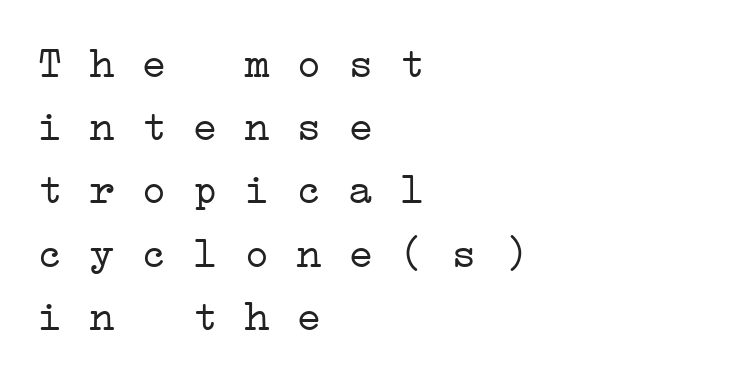
Inter-character spacing is left at the font's built-in metrics. The lines are quadded left. Fixed-width glyphs throughout — classic coding-font behaviour. A serif font was chosen for this passage.
